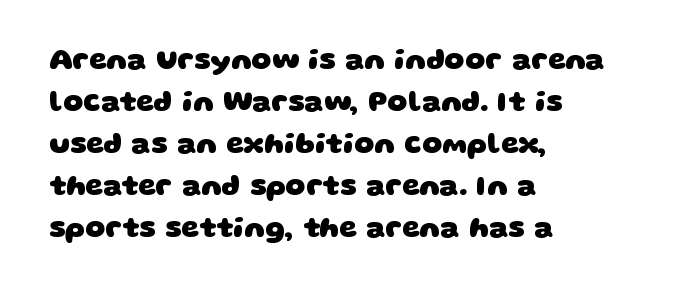
The image shows 28 px heavy, wide sans-serif type; set left-aligned, normal line spacing (1.5x), normal letter spacing, not underlined; low stroke contrast and a large x-height.
